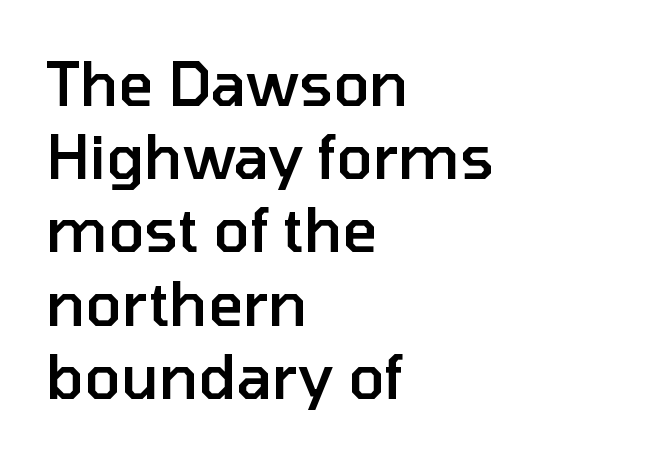
{"serif": "no", "italic": "no", "bold": "semi", "weight": "semibold", "width": "normal", "stroke_contrast": "low", "x_height": "medium", "monospaced": "no", "underline": "no", "align": "left", "line_spacing_ratio": 1.22, "letter_spacing": "normal", "letter_spacing_em": 0.0, "glyph_px": 60}
